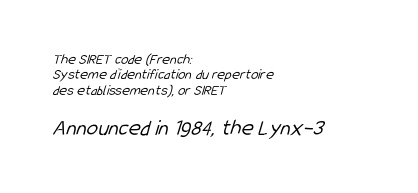
{"bold": "no", "underline": "no", "align": "left", "line_spacing": "tight", "line_spacing_ratio": 1.02, "letter_spacing": "normal", "letter_spacing_em": 0.0, "larger_block": "second", "size_ratio": 1.53, "glyph_px": 23}
